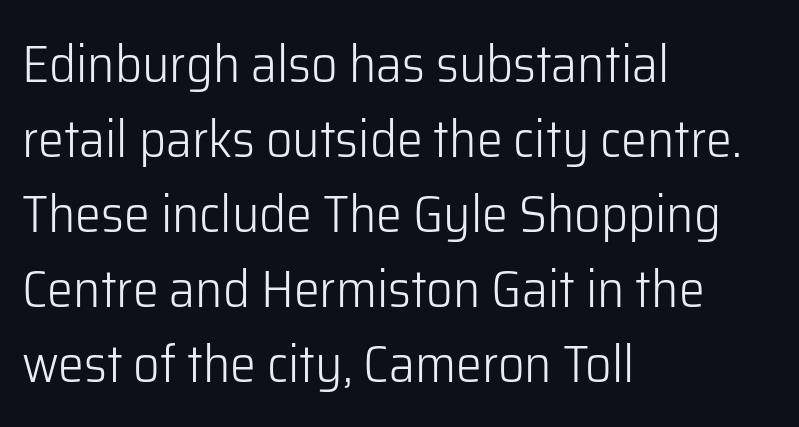
{"serif": "no", "italic": "no", "bold": "no", "weight": "light", "width": "normal", "stroke_contrast": "low", "x_height": "medium", "monospaced": "no", "underline": "no", "align": "left", "line_spacing": "normal", "line_spacing_ratio": 1.44, "letter_spacing": "normal", "letter_spacing_em": 0.0, "glyph_px": 52}
